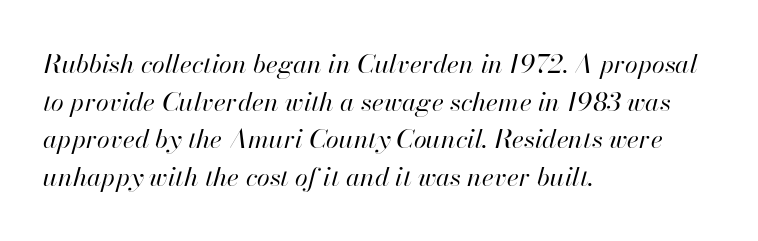
The image shows 26 px text type, italic (leaning right); set left-aligned, normal line spacing (1.45x), normal letter spacing, not underlined.
